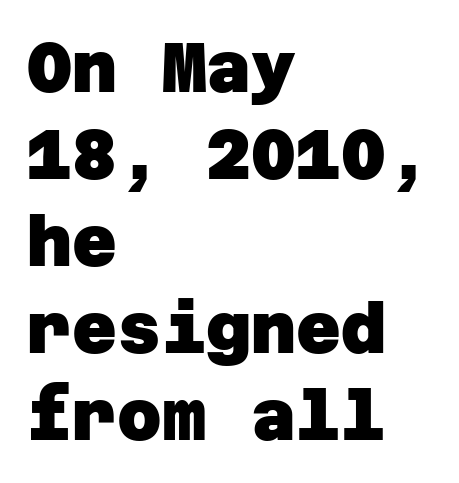
{"serif": "no", "bold": "yes", "weight": "heavy", "width": "normal", "stroke_contrast": "low", "x_height": "large", "underline": "no", "align": "left", "line_spacing": "normal", "line_spacing_ratio": 1.26, "letter_spacing": "normal", "letter_spacing_em": 0.0, "glyph_px": 69}
